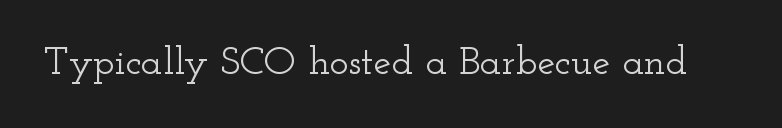
This is roman type, the default non-slanted kind. The space directly below the letters is spotless. Small tapered or slab feet sit at the stroke ends, so this counts as serif. The horizontal fit of the characters is conventional and even. The letters advance in unequal steps, a hallmark of proportional type.
